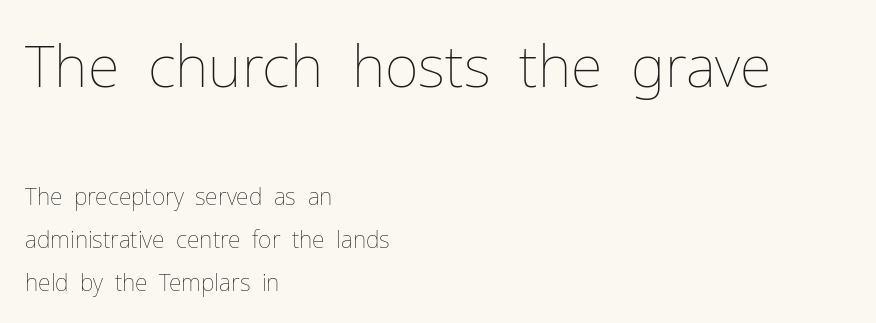
Q: Is the text bold? A: No.
Q: Is the text italic (slanted)? A: No, it is upright.
Q: Is the text underlined? A: No.
Q: How is the paragraph aligned? A: Left-aligned.
Q: Is the spacing between letters normal or unusually wide? A: Normal.
Q: Which block of text is set in a larger size, the first (top) or the second (bottom)? A: The first (top) one.
Q: Width (condensed, normal, or wide)? A: Normal.
Q: Stroke contrast? A: Low.
Q: x-height? A: Medium.
Q: Monospaced? A: No.
